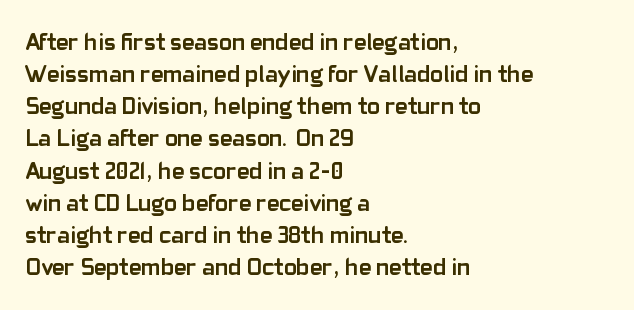
Heavy-handed strokes throughout: this text is bold. Ordinary non-slanted type is in use. The text block is weighted toward the left margin, trailing off unevenly rightward. Students, observe: this is what conventionally led text looks like. Students, note that the glyphs here touch the page at normal intervals. The words here are not underlined.
